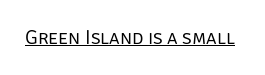
Between one letter and the next there's only the usual sliver of space. A roman cut, with each character standing at attention. The rendered words wear a rule along their underside. Heaviness? Minimal to ordinary, like unemphasized prose.
